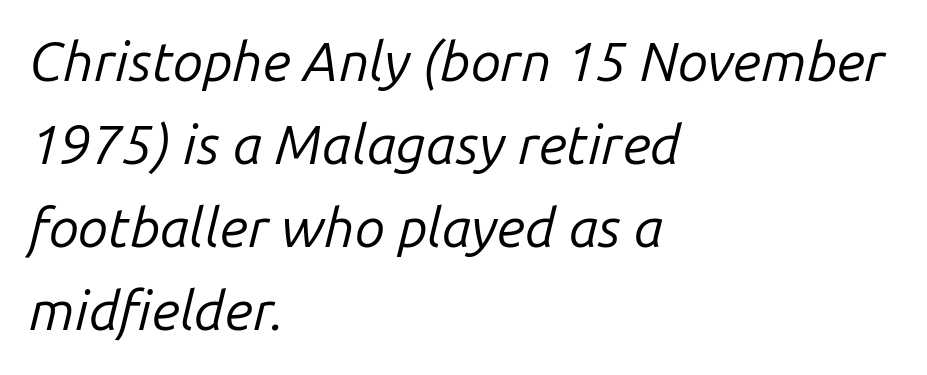
The image shows 55 px regular-weight type, italic (leaning right); set left-aligned, normal line spacing (1.51x), normal letter spacing, not underlined; low stroke contrast and a medium x-height.
